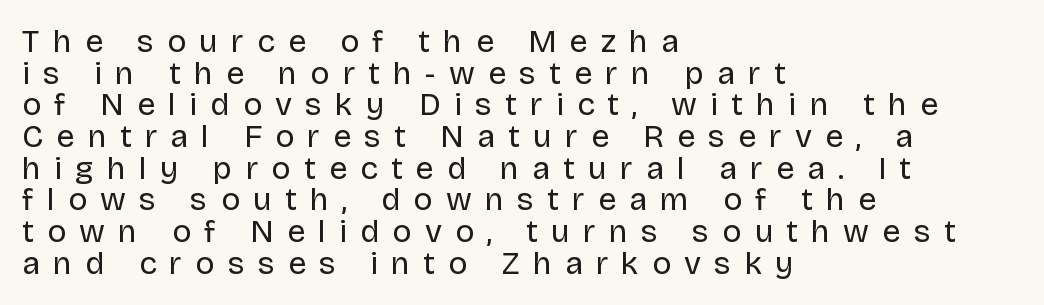
The image shows 32 px regular-weight sans-serif type, upright; set left-aligned, tight line spacing (0.99x), unusually wide letter spacing (+0.41 em), not underlined; low stroke contrast and a large x-height.
